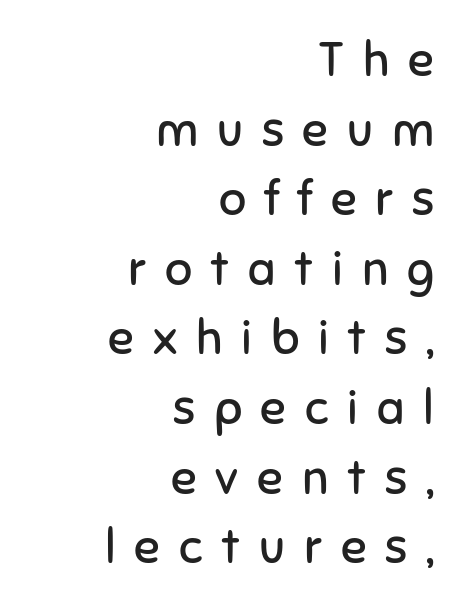
The image shows 48 px regular-weight sans-serif type, upright; set right-aligned, normal line spacing (1.45x), unusually wide letter spacing (+0.39 em), not underlined; low stroke contrast and a medium x-height.
